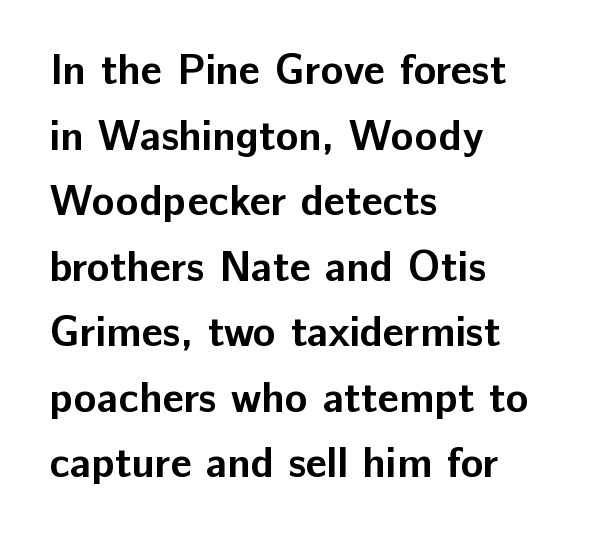
Nobody touched the tracking dial on this one. Which margin do the lines hug? The left one — the right edge is uneven. Examine the stroke ends and you'll find no serifs. These lines are rendered in a variable-pitch font.
